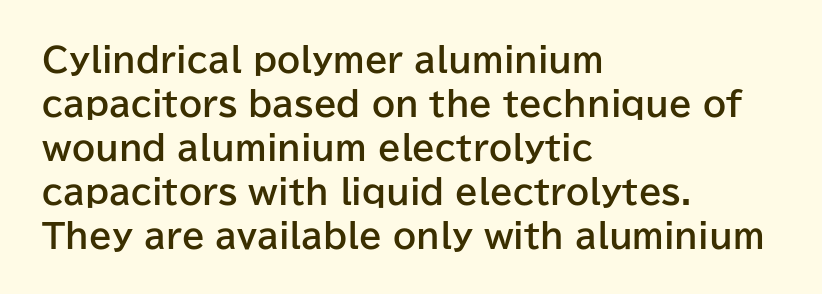
The image shows 33 px bold sans-serif type, upright; set left-aligned, normal line spacing (1.33x), normal letter spacing, not underlined; low stroke contrast and a medium x-height.
